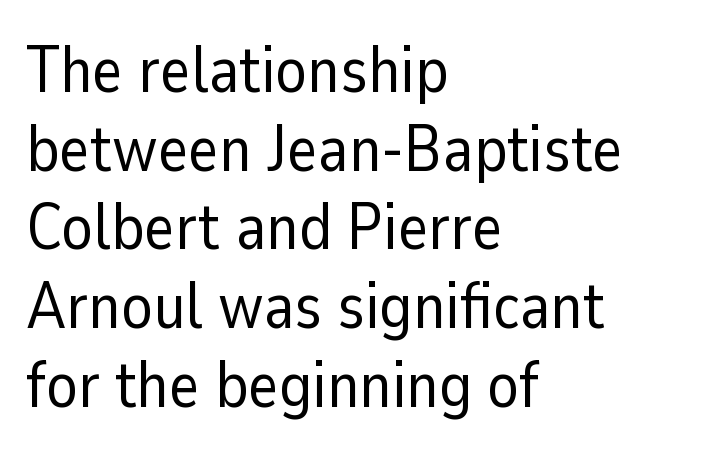
The image shows 65 px regular-weight sans-serif type, upright; set left-aligned, line spacing 1.21x, normal letter spacing, not underlined; low stroke contrast and a medium x-height.
